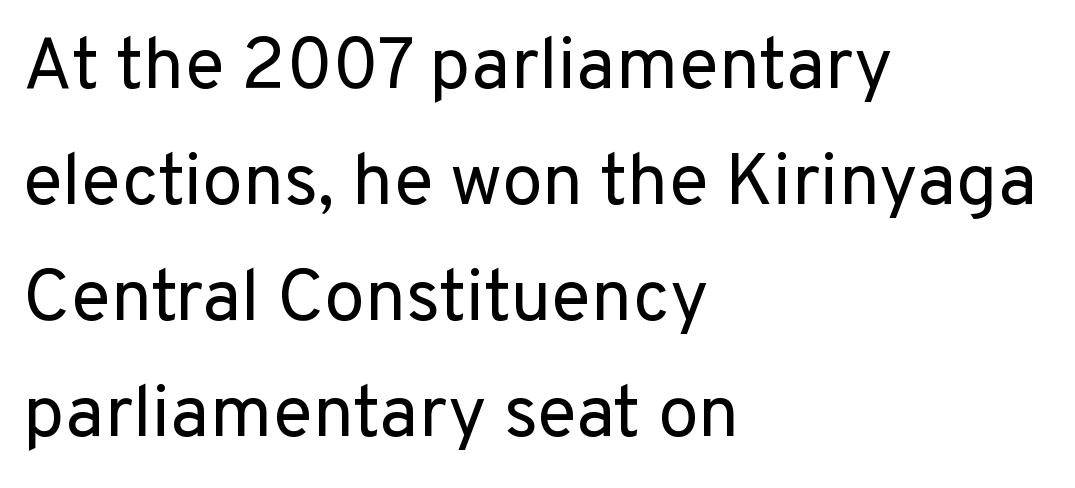
The image shows 73 px regular-weight sans-serif type, upright; set left-aligned, normal line spacing (1.59x), normal letter spacing, not underlined; low stroke contrast and a medium x-height.
